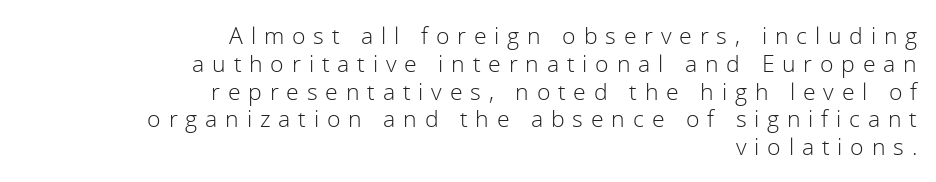
The image shows 23 px text type, upright; set right-aligned, line spacing 1.21x, unusually wide letter spacing (+0.34 em), not underlined.
